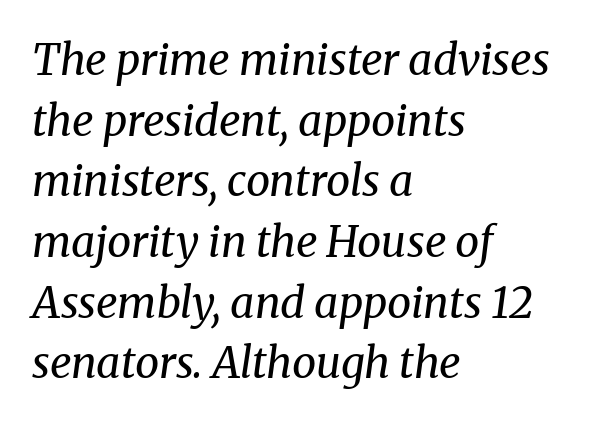
{"serif": "yes", "italic": "yes", "lean": "right", "slant_degrees": 8, "bold": "no", "weight": "regular", "width": "normal", "stroke_contrast": "medium", "x_height": "medium", "monospaced": "no", "underline": "no", "align": "left", "line_spacing": "normal", "line_spacing_ratio": 1.41, "letter_spacing": "normal", "letter_spacing_em": 0.0, "glyph_px": 43}
